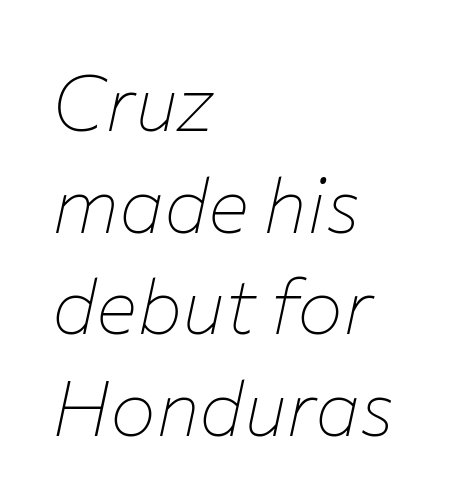
Note the varied advance widths — an 'i' is clearly narrower than an 'm'. Think standard paragraph weight, or any step lighter than that. This block has exactly the height ordinary leading produces. Standard letterfit; no display-style spreading of the glyphs. You can tell it's italic because the verticals aren't actually vertical.
